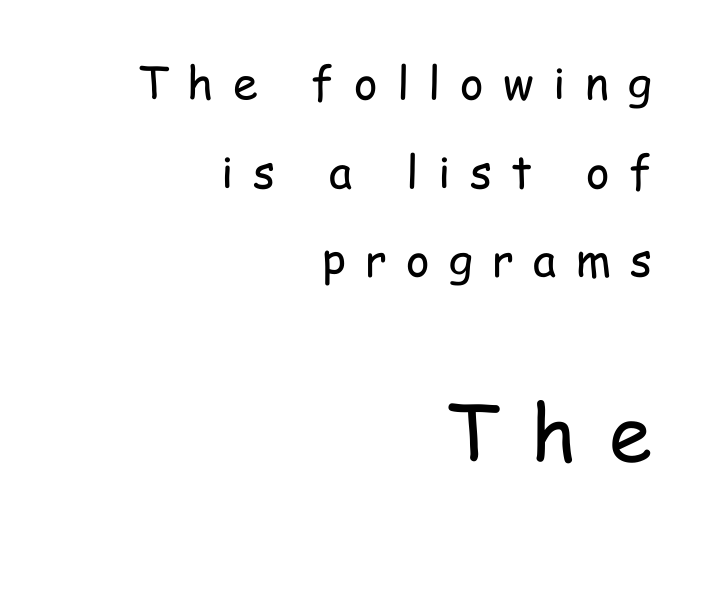
Q: Is the text bold? A: No.
Q: Is the text italic (slanted)? A: No, it is upright.
Q: Is the typeface a serif or a sans-serif typeface? A: Sans-serif.
Q: Is the text underlined? A: No.
Q: How is the paragraph aligned? A: Right-aligned.
Q: Is the spacing between letters normal or unusually wide? A: Unusually wide.
Q: Is the spacing between lines tight, normal or loose? A: Loose.
Q: Which block of text is set in a larger size, the first (top) or the second (bottom)? A: The second (bottom) one.
Q: Width (condensed, normal, or wide)? A: Condensed.
Q: Stroke contrast? A: Low.
Q: x-height? A: Medium.
Q: Monospaced? A: No.
